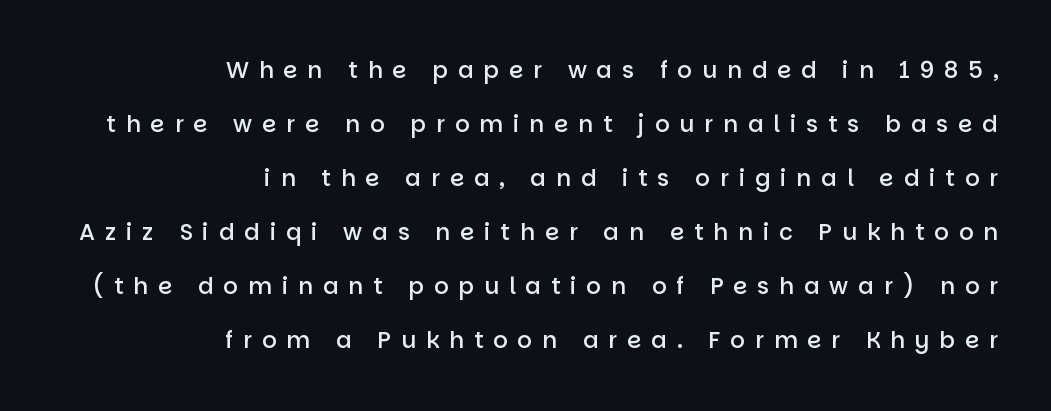
Q: Is the text bold? A: Semi-bold.
Q: Is the text italic (slanted)? A: No, it is upright.
Q: Is the text underlined? A: No.
Q: How is the paragraph aligned? A: Right-aligned.
Q: Is the spacing between letters normal or unusually wide? A: Unusually wide.
Q: Is the spacing between lines tight, normal or loose? A: Loose.
